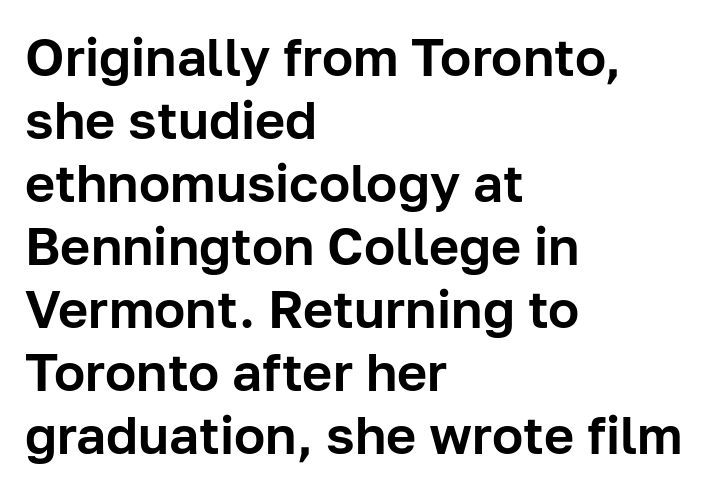
The image shows 52 px sans-serif type, upright; set left-aligned, line spacing 1.21x, normal letter spacing, not underlined; low stroke contrast and a medium x-height.
